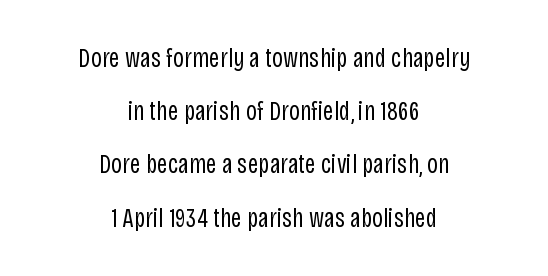
Q: Is the text bold? A: No.
Q: Is the text italic (slanted)? A: No, it is upright.
Q: Is the text underlined? A: No.
Q: How is the paragraph aligned? A: Centered.
Q: Is the spacing between letters normal or unusually wide? A: Normal.
Q: Is the spacing between lines tight, normal or loose? A: Loose.
